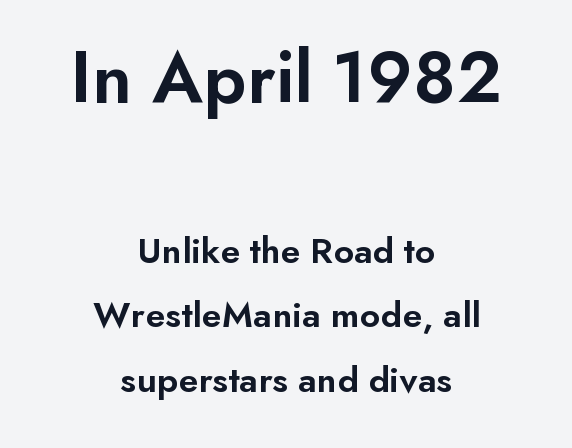
This sample is center-justified, so both line endings float freely. Weight: semibold (demi). Tracking here is standard; glyphs follow each other at the usual distance. Whoever set this made the first block the dominant, larger element. Is this a sans? Yes — the strokes have no serifs. The face used here is proportionally spaced, like ordinary book or web type.
